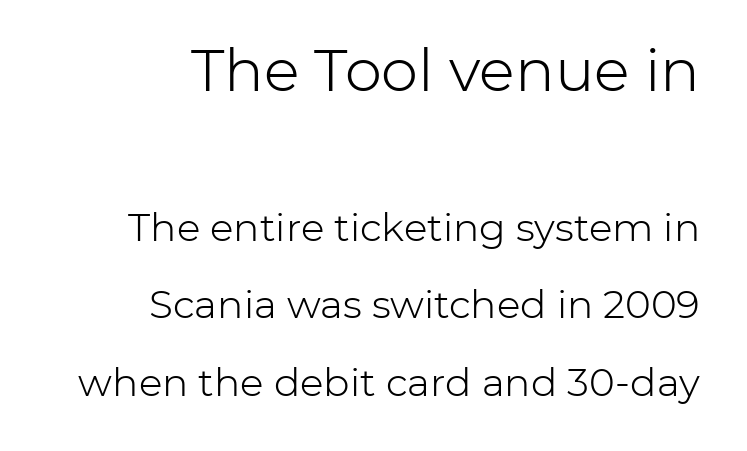
{"serif": "no", "italic": "no", "bold": "no", "weight": "light", "width": "normal", "stroke_contrast": "low", "x_height": "medium", "monospaced": "no", "underline": "no", "align": "right", "line_spacing": "loose", "line_spacing_ratio": 1.99, "letter_spacing": "normal", "letter_spacing_em": 0.0, "larger_block": "first", "size_ratio": 1.51, "glyph_px": 59}
